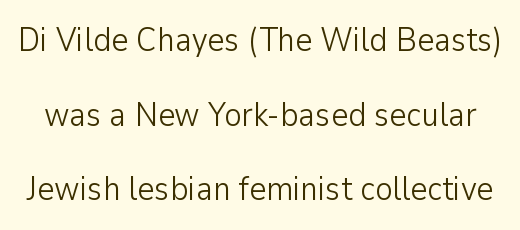
Does the lettering tilt? It doesn't — this is upright. Is this a fixed-width face? No — the glyphs have proportional, varying widths. The text was rendered using a sans face with plain stroke endings. The typesetting does not lean heavy: it is not bold. Successive baselines arrive slowly, with a big drop between each. The words here are not underlined.
